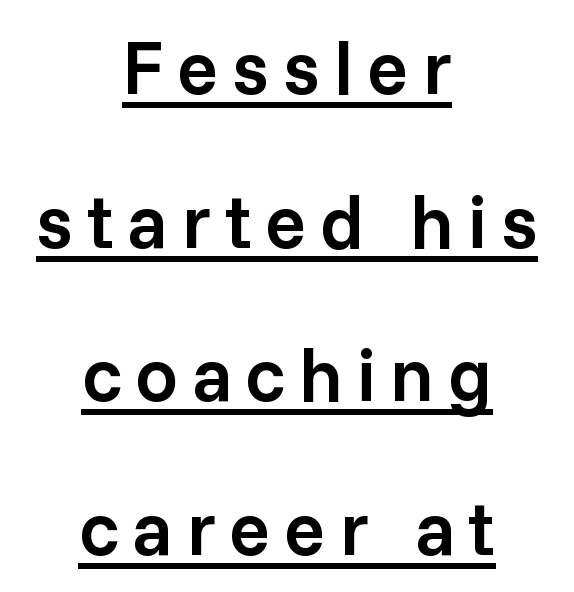
Q: Is the text bold? A: Semi-bold.
Q: Is the text italic (slanted)? A: No, it is upright.
Q: Is the typeface a serif or a sans-serif typeface? A: Sans-serif.
Q: Is the text underlined? A: Yes.
Q: How is the paragraph aligned? A: Centered.
Q: Is the spacing between lines tight, normal or loose? A: Loose.
Q: Width (condensed, normal, or wide)? A: Normal.
Q: Stroke contrast? A: Low.
Q: x-height? A: Medium.
Q: Monospaced? A: No.
